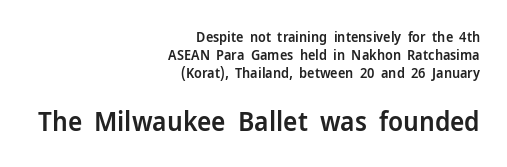
Here the second block reads like a headline and the first like body copy. Regarding leading, the lines here are spaced in the standard way. A fair bit of extra ink — the face is semibold, not bold. Compared with a flush-left layout, this one pins lines to the opposite, right side.
